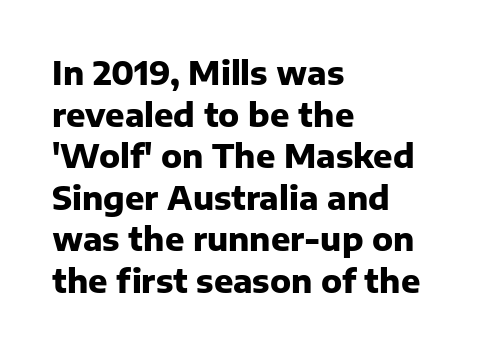
Vertically, the passage feels balanced, rows spaced as you'd expect. No extra tracking has been applied to these lines. The typeface chosen for these lines omits serifs. These words are printed bold, with thick strokes throughout. The letters stand upright; this is a roman face. Do the characters align in a grid? No, the font is proportional.
